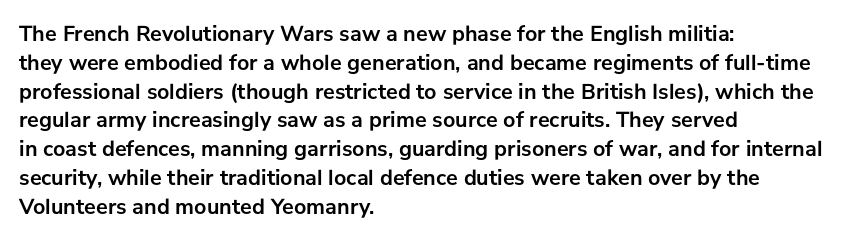
{"italic": "no", "bold": "yes", "underline": "no", "align": "left", "line_spacing": "normal", "line_spacing_ratio": 1.31, "letter_spacing": "normal", "letter_spacing_em": 0.0, "glyph_px": 22}
